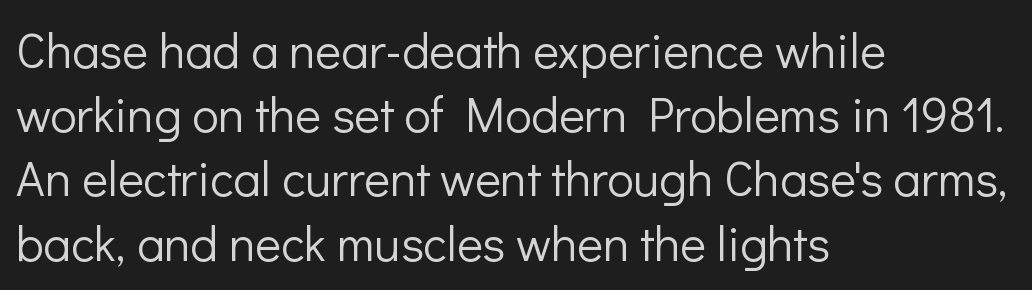
Stroke terminals: plain, sans-serif. Designer's note — italics off, roman on. Heft: none added — not bold. A typesetter would call this proportional, since set widths differ per character. The compositor pushed each line to the left boundary.
